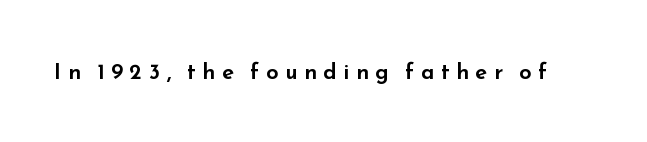
The image shows 22 px text type, upright; set unusually wide letter spacing (+0.3 em), not underlined.
